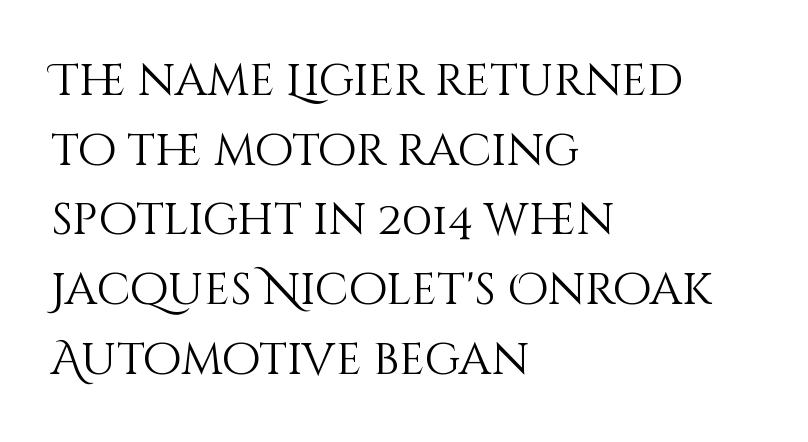
{"italic": "no", "bold": "no", "weight": "light", "width": "normal", "stroke_contrast": "medium", "x_height": "large", "monospaced": "no", "underline": "no", "align": "left", "line_spacing": "normal", "line_spacing_ratio": 1.55, "letter_spacing": "normal", "letter_spacing_em": 0.0, "glyph_px": 45}
